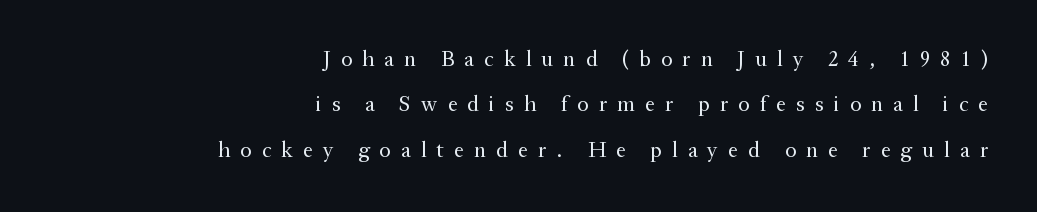
The image shows 22 px text type, upright; set right-aligned, loose line spacing (2.06x), unusually wide letter spacing (+0.46 em), not underlined.
